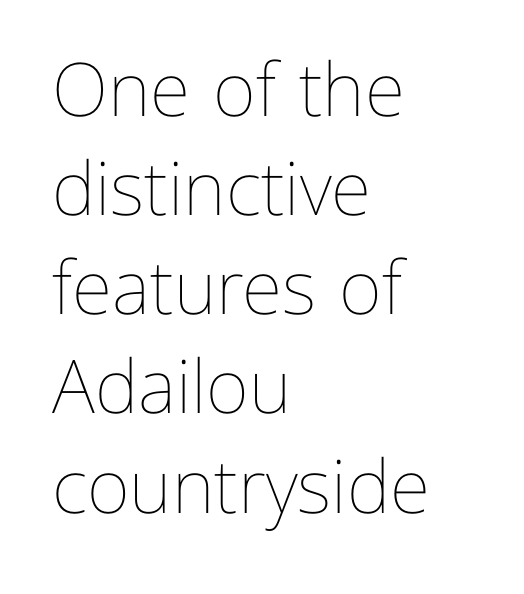
Q: Is the text bold? A: No.
Q: Is the text italic (slanted)? A: No, it is upright.
Q: Is the text underlined? A: No.
Q: How is the paragraph aligned? A: Left-aligned.
Q: Is the spacing between letters normal or unusually wide? A: Normal.
Q: Is the spacing between lines tight, normal or loose? A: Normal.
Q: Width (condensed, normal, or wide)? A: Normal.
Q: Stroke contrast? A: Low.
Q: x-height? A: Medium.
Q: Monospaced? A: No.
